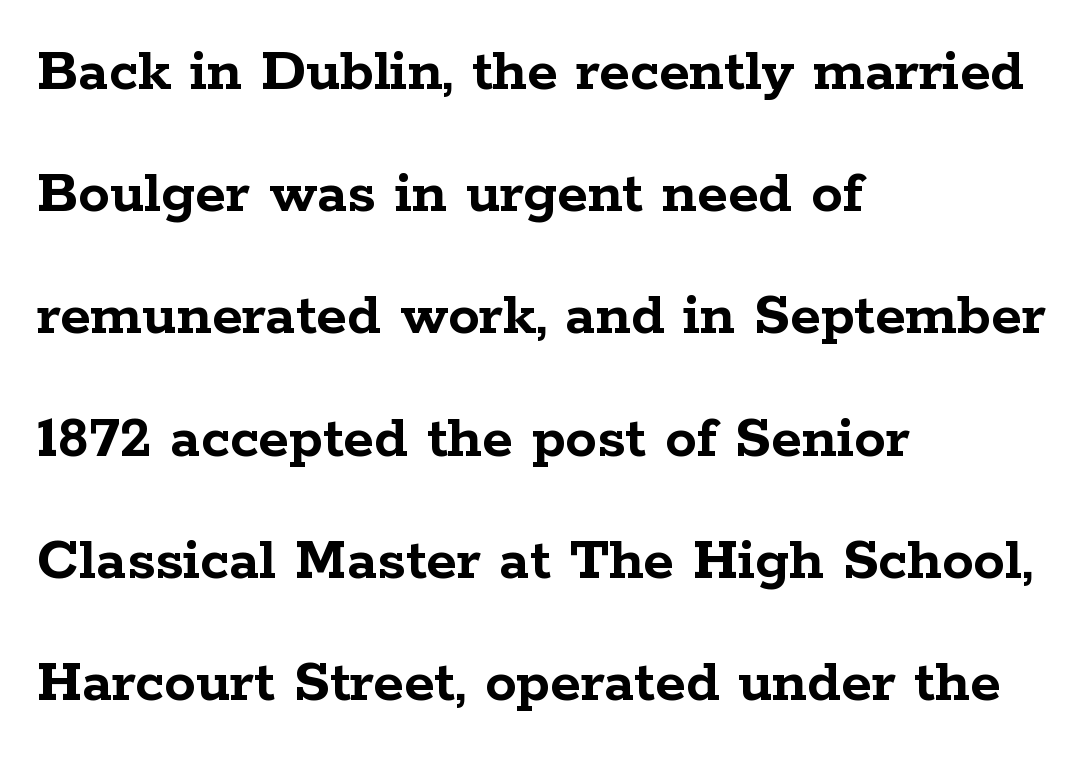
Quick note: interline space is abundant. Leftover space on each line is placed entirely after the last word. The rendering shows small feet on the letterforms — a serif design. Underline: absent. Look at the tracking — it's just the regular setting, nothing added.
